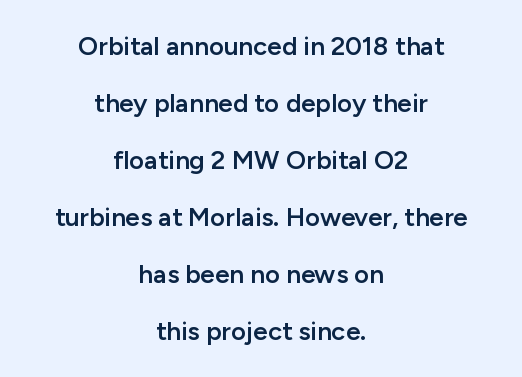
The image shows 26 px text type, upright; set centered, loose line spacing (2.19x), normal letter spacing, not underlined.
